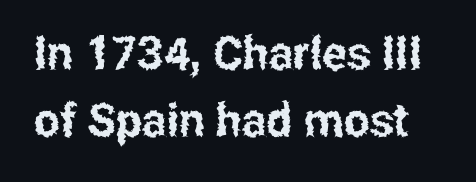
The image shows 46 px condensed sans-serif type, upright; set normal line spacing (1.45x), normal letter spacing, not underlined; low stroke contrast and a medium x-height.
